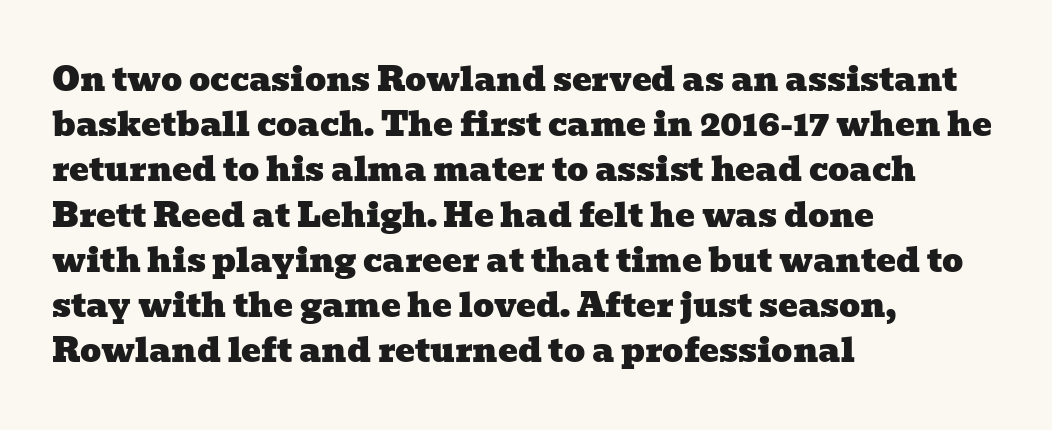
The image shows 33 px wide serif type; set left-aligned, normal line spacing (1.37x), normal letter spacing, not underlined; low stroke contrast and a medium x-height.
